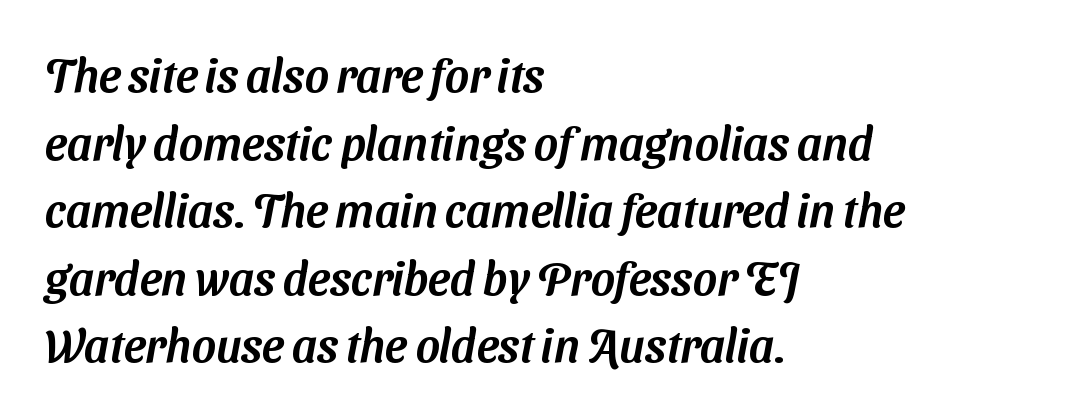
Q: Is the typeface a serif or a sans-serif typeface? A: Sans-serif.
Q: Is the text underlined? A: No.
Q: How is the paragraph aligned? A: Left-aligned.
Q: Is the spacing between letters normal or unusually wide? A: Normal.
Q: Is the spacing between lines tight, normal or loose? A: Normal.
Q: Width (condensed, normal, or wide)? A: Normal.
Q: Stroke contrast? A: Medium.
Q: x-height? A: Medium.
Q: Monospaced? A: No.
